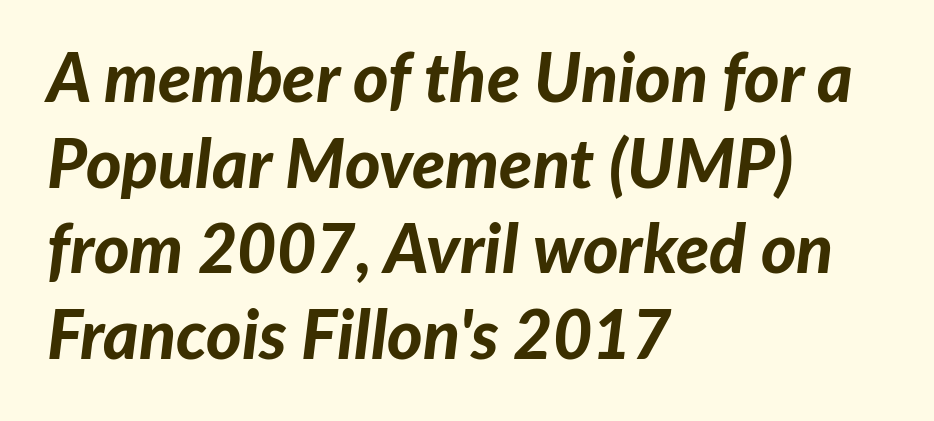
In terms of posture, this sample is oblique. Alignment: flush left. You could call the tracking neutral — neither tight nor loose. Summary of weight: heavy, a full bold. Looks like regular typesetting: each glyph gets only the width it needs. The designer left line spacing at the default.
